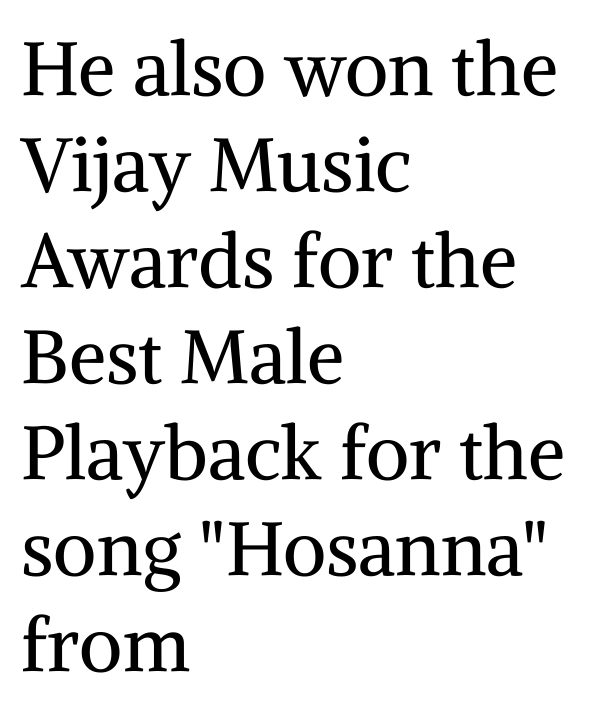
Q: Is the text bold? A: No.
Q: Is the text italic (slanted)? A: No, it is upright.
Q: Is the typeface a serif or a sans-serif typeface? A: Serif.
Q: Is the text underlined? A: No.
Q: How is the paragraph aligned? A: Left-aligned.
Q: Is the spacing between letters normal or unusually wide? A: Normal.
Q: Is the spacing between lines tight, normal or loose? A: Normal.
Q: Width (condensed, normal, or wide)? A: Normal.
Q: Stroke contrast? A: Medium.
Q: x-height? A: Medium.
Q: Monospaced? A: No.
